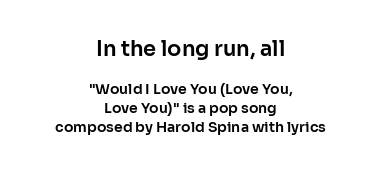
Q: Is the text italic (slanted)? A: No, it is upright.
Q: Is the text underlined? A: No.
Q: How is the paragraph aligned? A: Centered.
Q: Is the spacing between letters normal or unusually wide? A: Normal.
Q: Is the spacing between lines tight, normal or loose? A: Normal.
Q: Which block of text is set in a larger size, the first (top) or the second (bottom)? A: The first (top) one.
